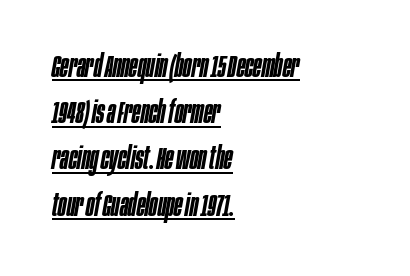
{"italic": "yes", "lean": "right", "slant_degrees": 10, "bold": "semi", "weight": "semibold", "width": "condensed", "stroke_contrast": "low", "x_height": "large", "monospaced": "no", "underline": "yes", "align": "left", "line_spacing": "normal", "line_spacing_ratio": 1.49, "letter_spacing": "normal", "letter_spacing_em": 0.0, "glyph_px": 31}
